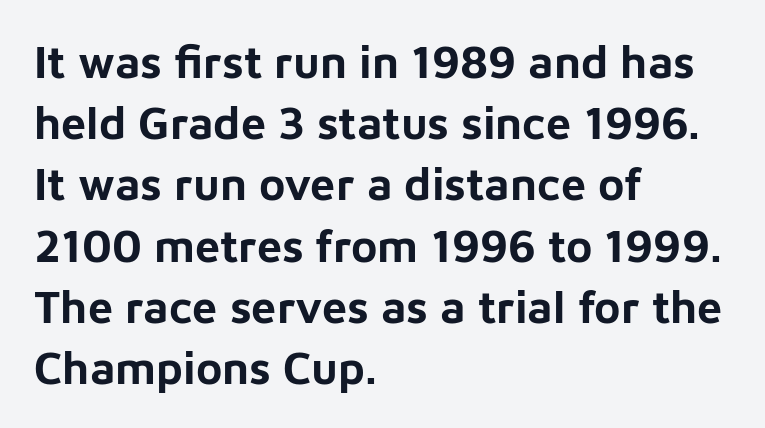
Heft: maximum for text — a bold. Is the block centered? No — it sits flush against the left margin. The designer went with a sans here, leaving each stem footless. Think of a printed novel: that variable character pitch is what you see here.
